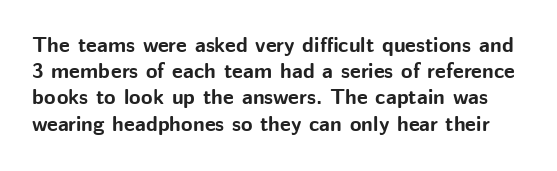
Q: Is the text bold? A: Yes.
Q: Is the text italic (slanted)? A: No, it is upright.
Q: Is the text underlined? A: No.
Q: Is the spacing between letters normal or unusually wide? A: Normal.
Q: Is the spacing between lines tight, normal or loose? A: Normal.
